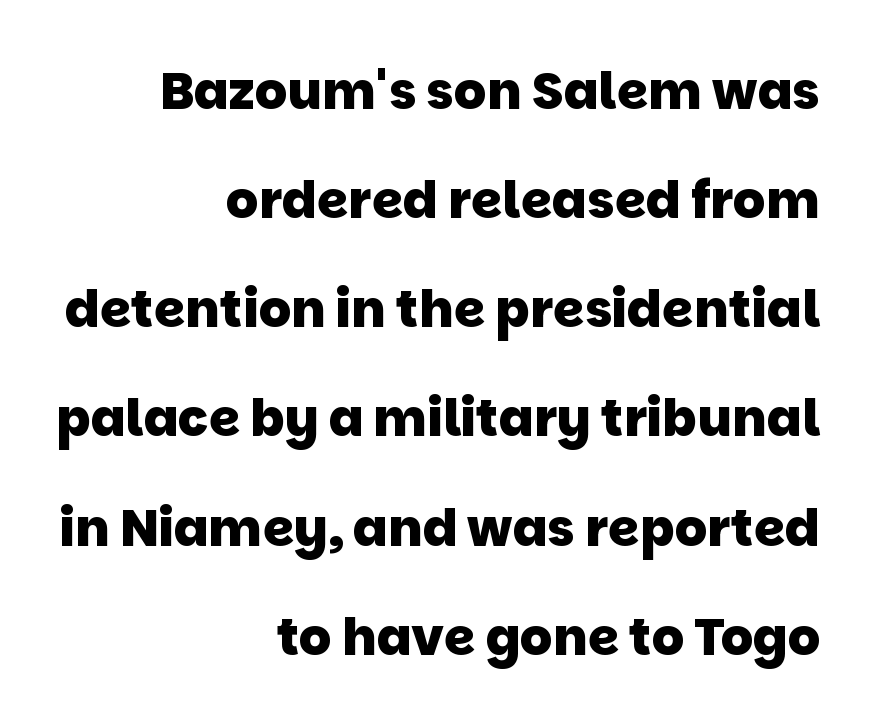
Q: Is the text bold? A: Yes.
Q: Is the typeface a serif or a sans-serif typeface? A: Sans-serif.
Q: Is the text underlined? A: No.
Q: How is the paragraph aligned? A: Right-aligned.
Q: Is the spacing between letters normal or unusually wide? A: Normal.
Q: Is the spacing between lines tight, normal or loose? A: Loose.
Q: Width (condensed, normal, or wide)? A: Normal.
Q: Stroke contrast? A: Low.
Q: x-height? A: Large.
Q: Monospaced? A: No.
